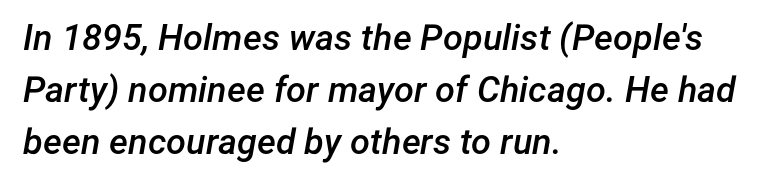
{"italic": "yes", "lean": "right", "slant_degrees": 12, "bold": "semi", "weight": "semibold", "width": "normal", "stroke_contrast": "low", "x_height": "medium", "monospaced": "no", "underline": "no", "align": "left", "line_spacing": "normal", "line_spacing_ratio": 1.44, "letter_spacing": "normal", "letter_spacing_em": 0.0, "glyph_px": 36}
